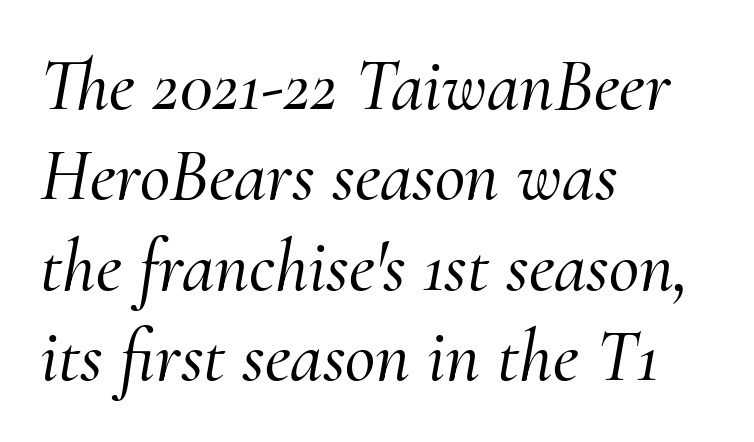
Tall strokes in this sample are angled rather than plumb. Beneath every word, the page is bare. The ragged edge is on the right, which tells us the setting is flush left. Proportional: the letters do not fall into vertical columns. These lines are composed in type with serifs.
